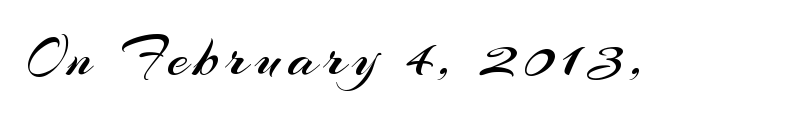
A typesetter would call this proportional, since set widths differ per character. No extra ink here — the face is not bold. The passage shown is typeset with a sans-serif family. Check under the words: just untouched page.
